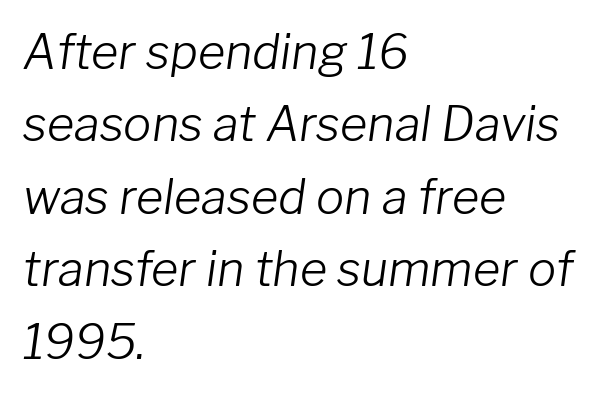
Q: Is the text bold? A: No.
Q: Is the text italic (slanted)? A: Yes, it leans right by about 8 degrees.
Q: Is the text underlined? A: No.
Q: How is the paragraph aligned? A: Left-aligned.
Q: Is the spacing between letters normal or unusually wide? A: Normal.
Q: Is the spacing between lines tight, normal or loose? A: Normal.
Q: Width (condensed, normal, or wide)? A: Normal.
Q: Stroke contrast? A: Low.
Q: x-height? A: Medium.
Q: Monospaced? A: No.
